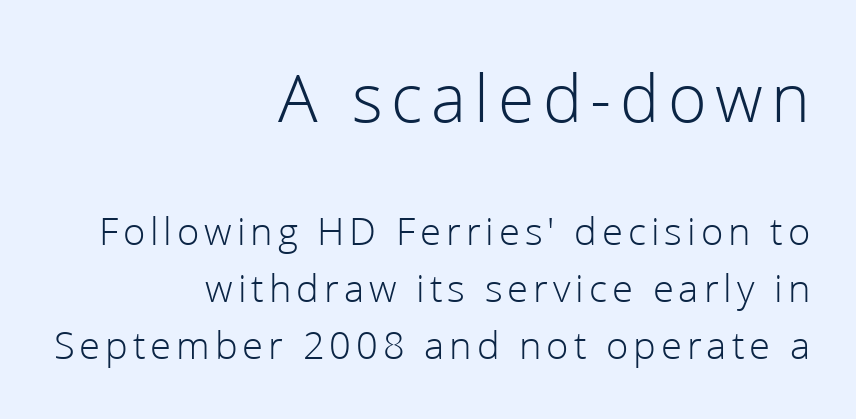
The image shows 71 px light sans-serif type, upright; set right-aligned, normal line spacing (1.39x), not underlined; the first (top) block is 1.73x larger; low stroke contrast and a medium x-height.
